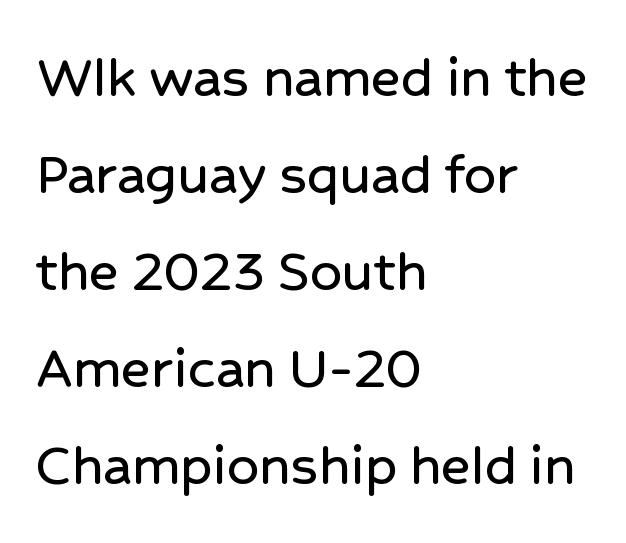
You can tell from the bare stems that sans-serif type was used. A typesetter would call this proportional, since set widths differ per character. The rows are spaced the way most documents space them. This rendering leaves character spacing at its baseline value.
